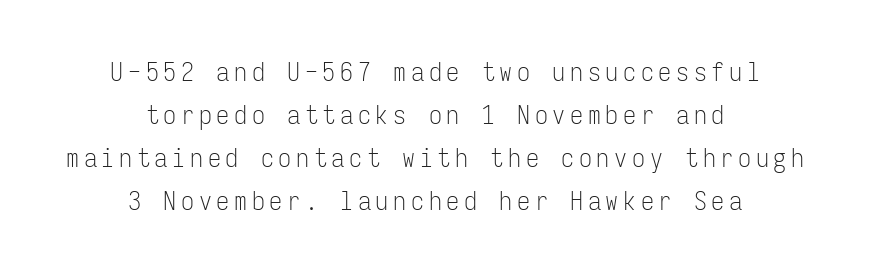
{"italic": "no", "bold": "no", "underline": "no", "align": "center", "line_spacing": "normal", "line_spacing_ratio": 1.66, "glyph_px": 26}
